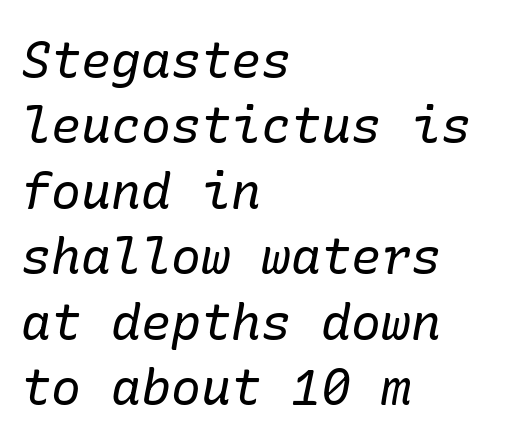
Anything drawn beneath the words? Only blank space. The space between consecutive lines is moderate. The lines in this sample share a left origin and differ only in where they stop. It's the slanting kind of type. Summary of weight: not heavy and not bold.
